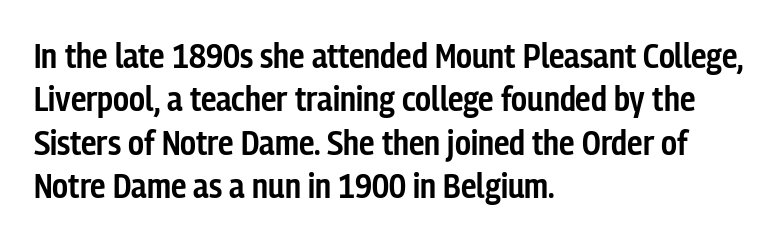
Check under the words: just untouched page. This sample has the flowing, uneven cadence of proportional lettering. Vertical strokes here are truly vertical. Semibold letterforms, between regular and bold.
